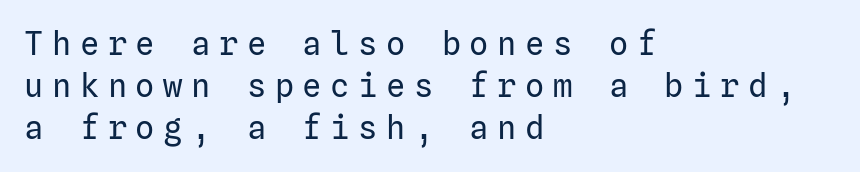
A typesetter would call this heavily tracked-out type. This is roman type, the default non-slanted kind. The baseline area is clear. One-word summary of the alignment: left.
